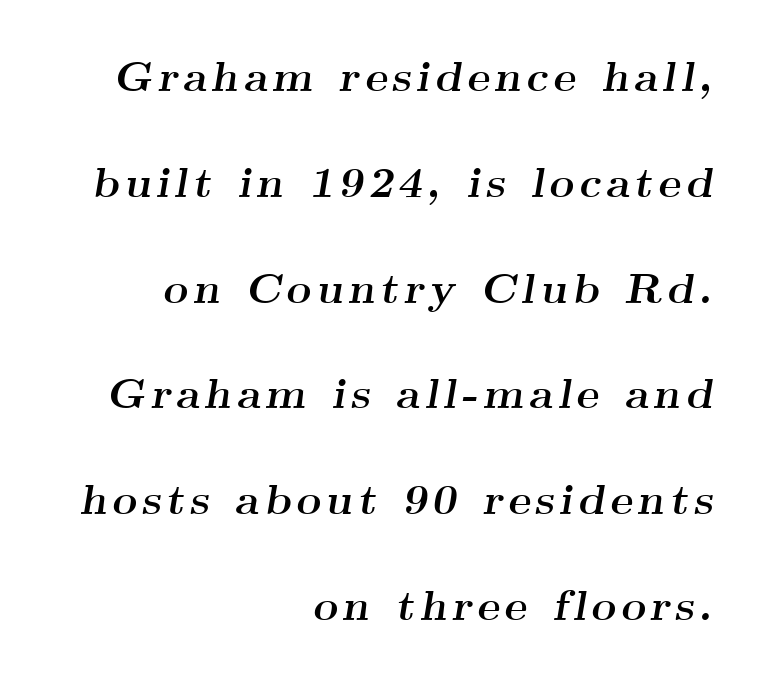
Q: Is the text bold? A: Yes.
Q: Is the text italic (slanted)? A: Yes, it leans right by about 9 degrees.
Q: Is the typeface a serif or a sans-serif typeface? A: Serif.
Q: Is the text underlined? A: No.
Q: How is the paragraph aligned? A: Right-aligned.
Q: Is the spacing between lines tight, normal or loose? A: Loose.
Q: Width (condensed, normal, or wide)? A: Wide.
Q: Stroke contrast? A: Medium.
Q: x-height? A: Small.
Q: Monospaced? A: No.
